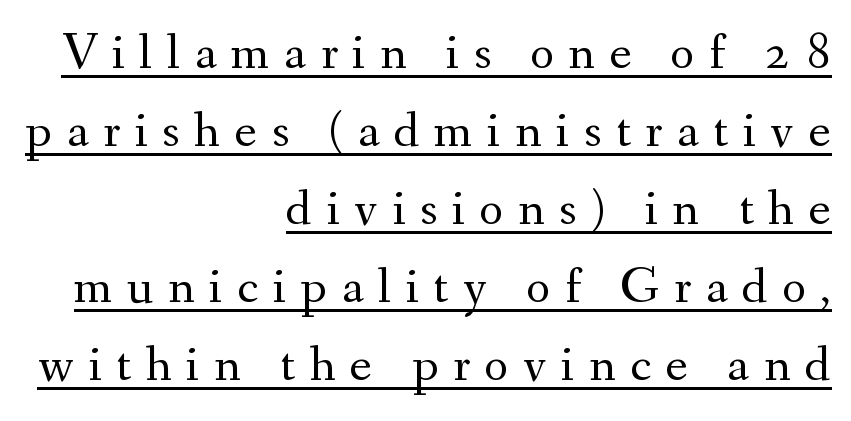
The image shows 52 px regular-weight serif type, upright; set right-aligned, normal line spacing (1.5x), unusually wide letter spacing (+0.28 em), underlined; medium stroke contrast and a small x-height.
